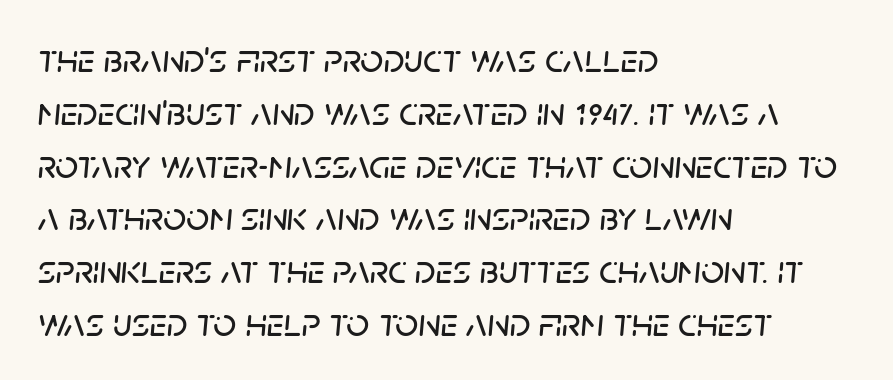
A student would call this left alignment; a typographer would say flush left, rag right. The rendering uses natural spacing where letterforms have individual widths. Rows of type keep a routine distance in the vertical direction. The passage shown has conventional tracking throughout. This sample uses an oblique cut, with every glyph tilted off the vertical. A clean baseline with only descenders dipping below it.
